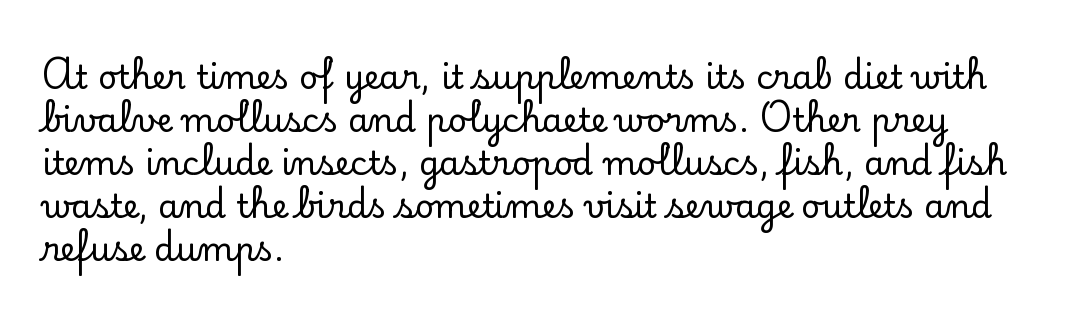
Q: Is the text italic (slanted)? A: No, it is upright.
Q: Is the typeface a serif or a sans-serif typeface? A: Serif.
Q: Is the text underlined? A: No.
Q: How is the paragraph aligned? A: Left-aligned.
Q: Is the spacing between letters normal or unusually wide? A: Normal.
Q: Is the spacing between lines tight, normal or loose? A: Normal.
Q: Width (condensed, normal, or wide)? A: Normal.
Q: Stroke contrast? A: Low.
Q: x-height? A: Small.
Q: Monospaced? A: No.
